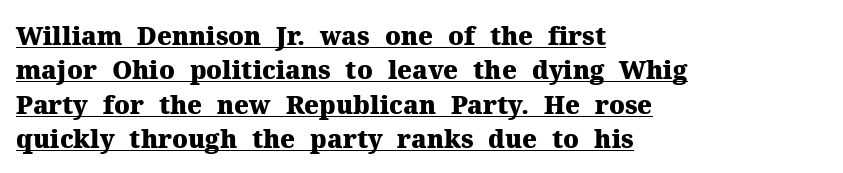
Q: Is the text bold? A: Yes.
Q: Is the text italic (slanted)? A: No, it is upright.
Q: Is the text underlined? A: Yes.
Q: How is the paragraph aligned? A: Left-aligned.
Q: Is the spacing between letters normal or unusually wide? A: Normal.
Q: Is the spacing between lines tight, normal or loose? A: Normal.
